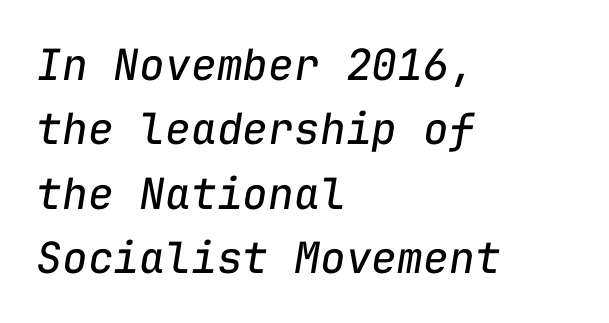
A typesetter would call this zero additional tracking. The space between consecutive lines is moderate. This rendering features lettering with no underline. The letters look calm and open, with moderate or lighter stems. Each letter, wide or thin by design, is forced into the same width here. Line starts are locked; line ends wander.
